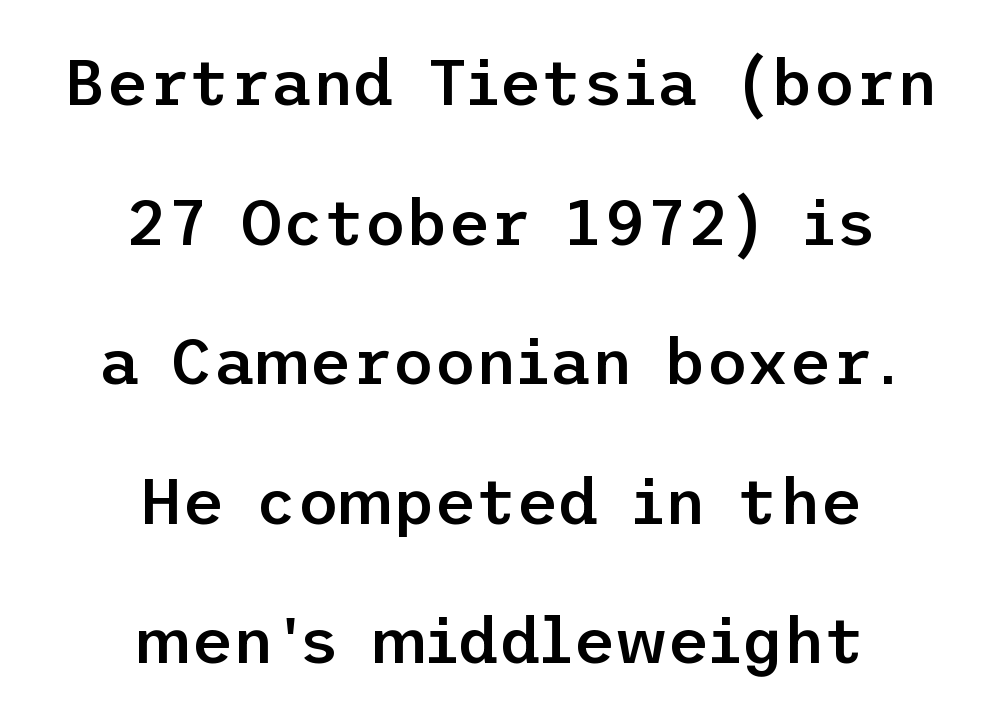
Q: Is the text bold? A: Semi-bold.
Q: Is the text italic (slanted)? A: No, it is upright.
Q: Is the typeface a serif or a sans-serif typeface? A: Sans-serif.
Q: Is the text underlined? A: No.
Q: How is the paragraph aligned? A: Centered.
Q: Is the spacing between letters normal or unusually wide? A: Normal.
Q: Is the spacing between lines tight, normal or loose? A: Loose.
Q: Width (condensed, normal, or wide)? A: Normal.
Q: Stroke contrast? A: Low.
Q: x-height? A: Medium.
